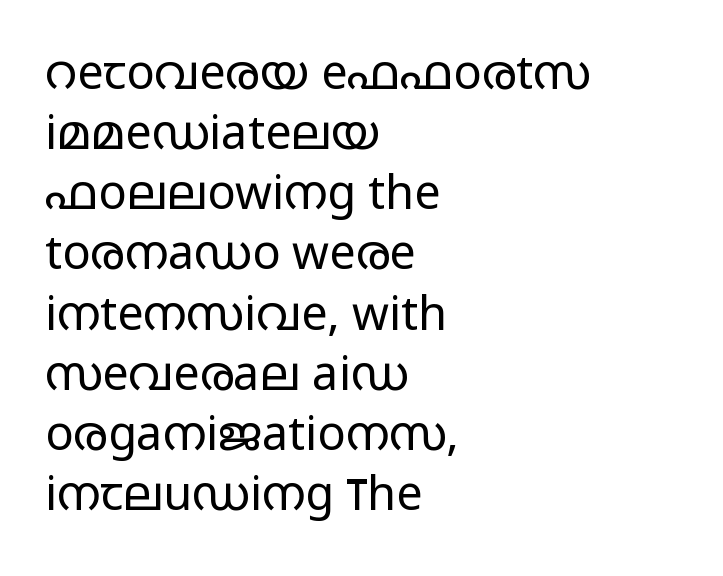
{"serif": "no", "italic": "no", "bold": "no", "weight": "light", "width": "wide", "stroke_contrast": "low", "x_height": "medium", "monospaced": "no", "underline": "no", "align": "left", "line_spacing": "normal", "line_spacing_ratio": 1.28, "letter_spacing": "normal", "letter_spacing_em": 0.0, "glyph_px": 47}
